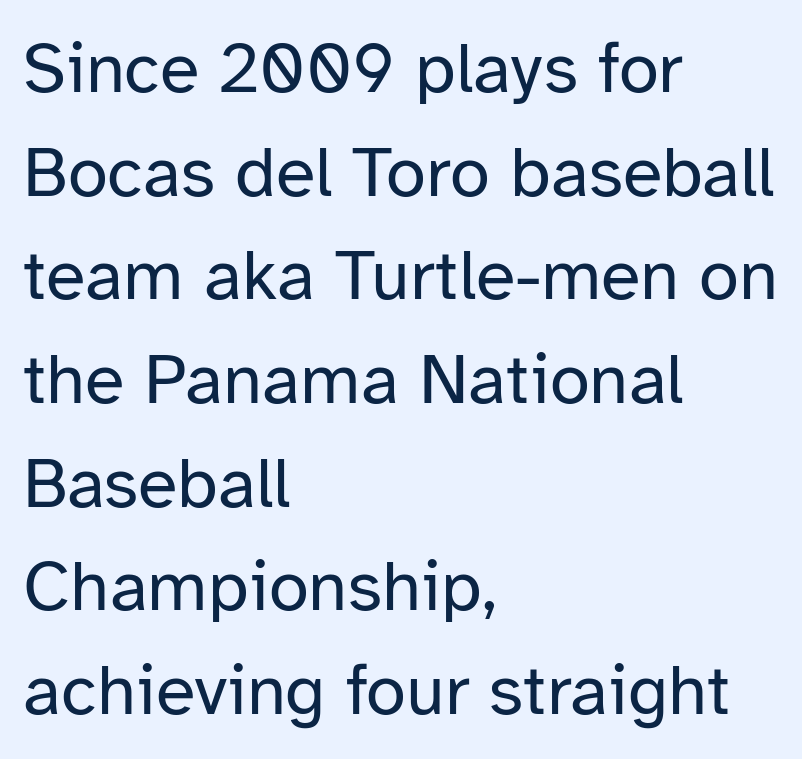
Q: Is the text bold? A: No.
Q: Is the text italic (slanted)? A: No, it is upright.
Q: Is the typeface a serif or a sans-serif typeface? A: Sans-serif.
Q: Is the text underlined? A: No.
Q: How is the paragraph aligned? A: Left-aligned.
Q: Is the spacing between letters normal or unusually wide? A: Normal.
Q: Is the spacing between lines tight, normal or loose? A: Normal.
Q: Width (condensed, normal, or wide)? A: Normal.
Q: Stroke contrast? A: Low.
Q: x-height? A: Medium.
Q: Monospaced? A: No.
